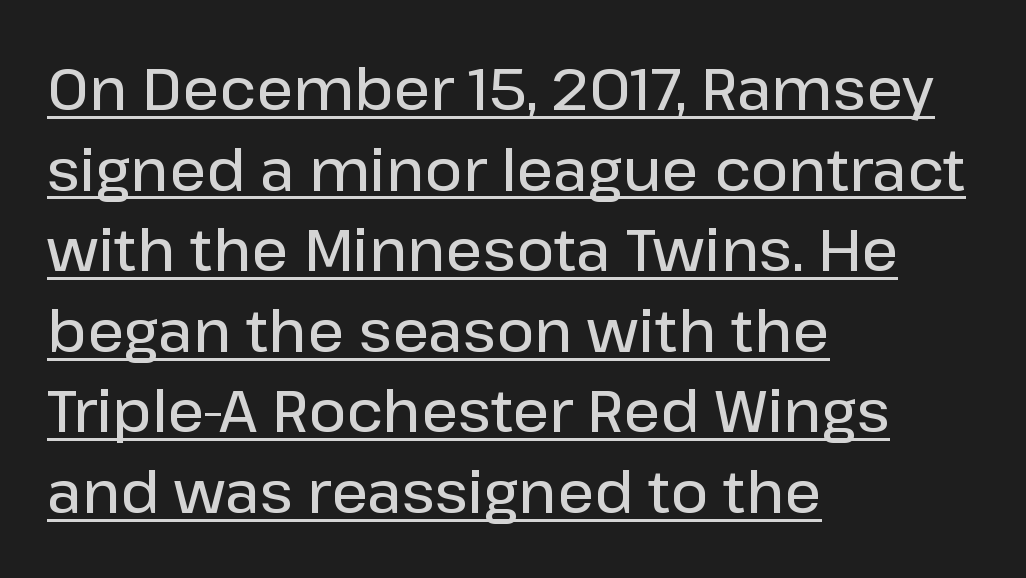
The image shows 58 px semibold sans-serif type, upright; set left-aligned, normal line spacing (1.39x), normal letter spacing, underlined; low stroke contrast and a medium x-height.
